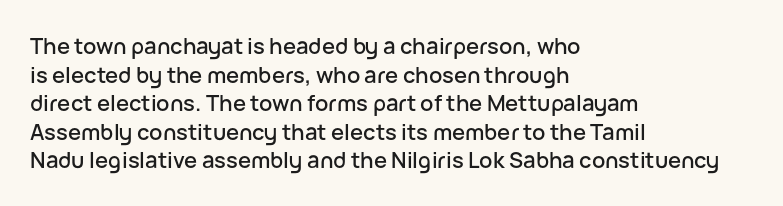
A normal amount of white space separates one row of letters from the next. Unmarked baselines from the first word to the last. These lines were composed using upright roman letters. Compared with typical body copy, the letter spacing here is the same. Line beginnings align vertically; line endings do not.
